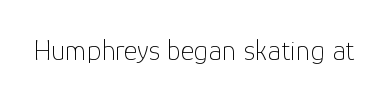
Q: Is the text bold? A: No.
Q: Is the text italic (slanted)? A: No, it is upright.
Q: Is the typeface a serif or a sans-serif typeface? A: Sans-serif.
Q: Is the text underlined? A: No.
Q: Is the spacing between letters normal or unusually wide? A: Normal.
Q: Width (condensed, normal, or wide)? A: Normal.
Q: Stroke contrast? A: Low.
Q: x-height? A: Medium.
Q: Monospaced? A: No.
